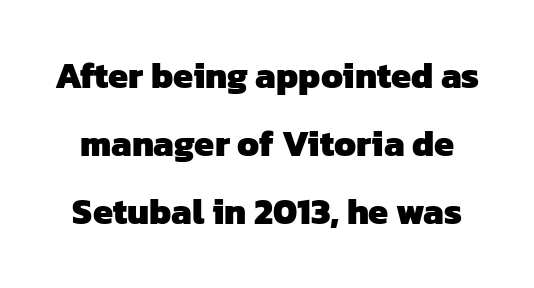
The image shows 36 px heavy sans-serif type; set line spacing 1.89x, normal letter spacing, not underlined; low stroke contrast and a medium x-height.
